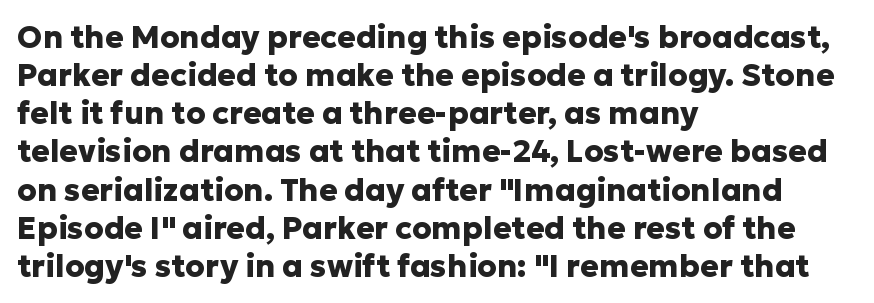
{"serif": "no", "italic": "no", "bold": "yes", "weight": "heavy", "width": "normal", "stroke_contrast": "low", "x_height": "medium", "monospaced": "no", "underline": "no", "align": "left", "line_spacing_ratio": 1.23, "letter_spacing": "normal", "letter_spacing_em": 0.0, "glyph_px": 31}
